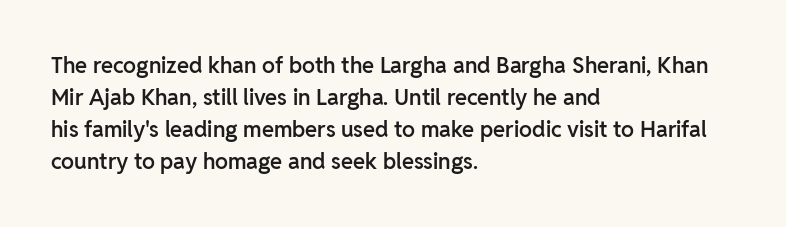
{"italic": "no", "bold": "semi", "underline": "no", "align": "left", "line_spacing": "normal", "line_spacing_ratio": 1.46, "letter_spacing": "normal", "letter_spacing_em": 0.0, "glyph_px": 22}
